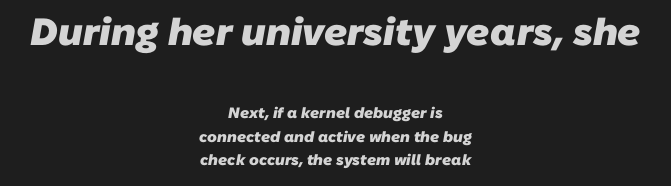
The image shows 38 px heavy sans-serif type; set centered, normal line spacing (1.57x), normal letter spacing, not underlined; the first (top) block is 2.53x larger; low stroke contrast and a medium x-height.
